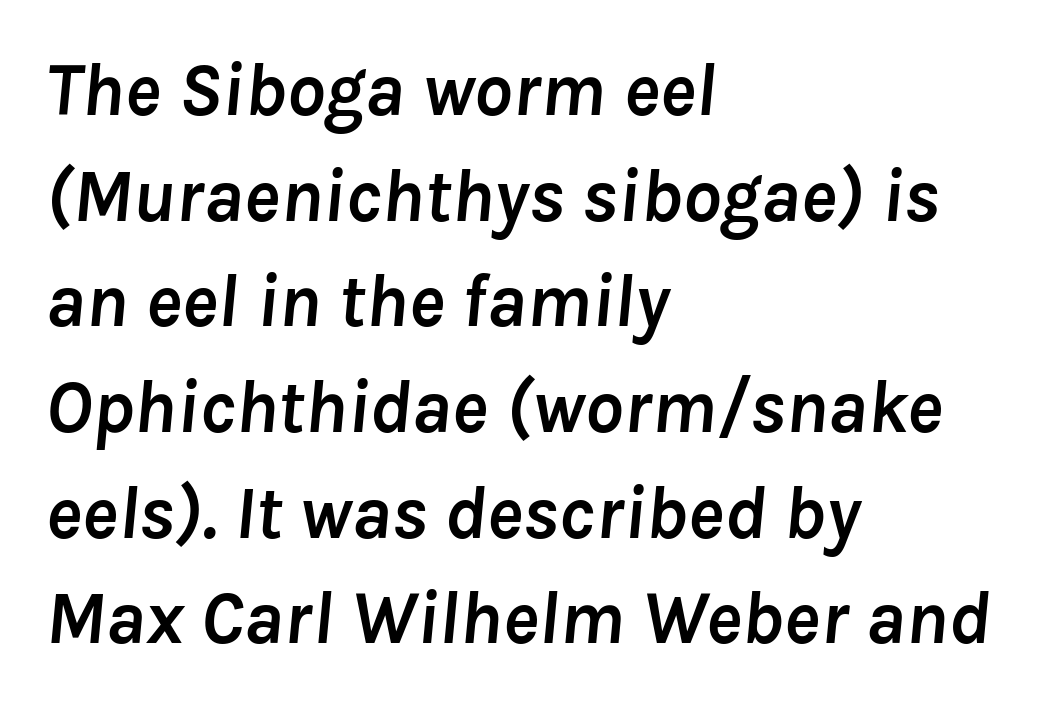
{"italic": "yes", "lean": "right", "slant_degrees": 8, "bold": "yes", "weight": "semibold", "width": "normal", "stroke_contrast": "low", "x_height": "medium", "monospaced": "no", "underline": "no", "align": "left", "line_spacing": "normal", "line_spacing_ratio": 1.39, "letter_spacing": "normal", "letter_spacing_em": 0.0, "glyph_px": 76}
